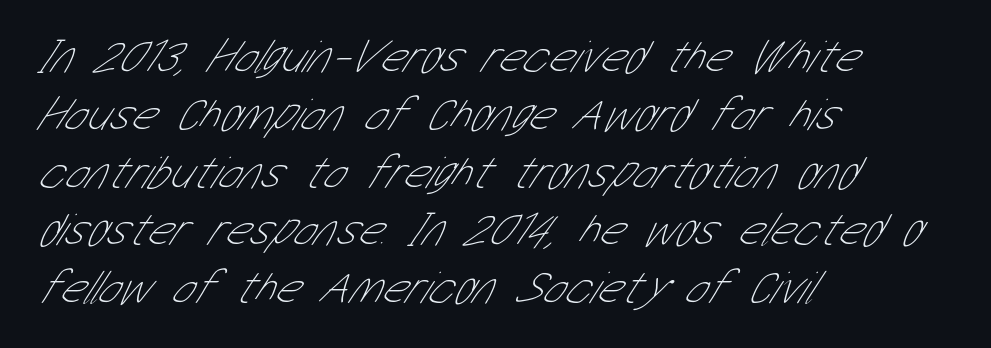
The image shows 47 px thin, condensed sans-serif type; set left-aligned, line spacing 1.23x, normal letter spacing, not underlined; low stroke contrast and a medium x-height.
